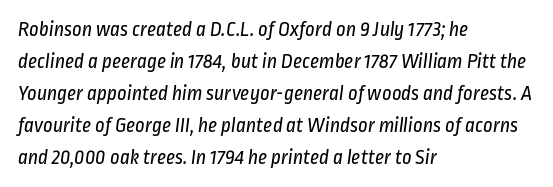
{"bold": "no", "underline": "no", "align": "left", "line_spacing": "normal", "line_spacing_ratio": 1.52, "letter_spacing": "normal", "letter_spacing_em": 0.0, "glyph_px": 21}
